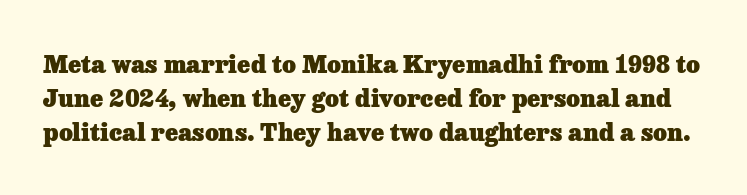
{"italic": "no", "bold": "yes", "underline": "no", "line_spacing": "normal", "line_spacing_ratio": 1.41, "letter_spacing": "normal", "letter_spacing_em": 0.0, "glyph_px": 24}
